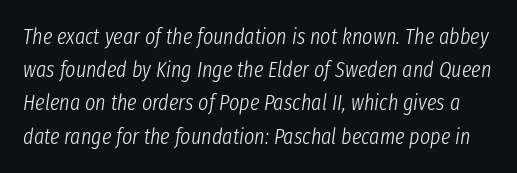
The passage shown is not underscored anywhere. Each new line begins a customary step beneath the previous one. The strokes are not fattened; the text isn't bold. This rendering leaves character spacing at its baseline value. Compared with ordinary roman type, these characters are visibly tilted.
